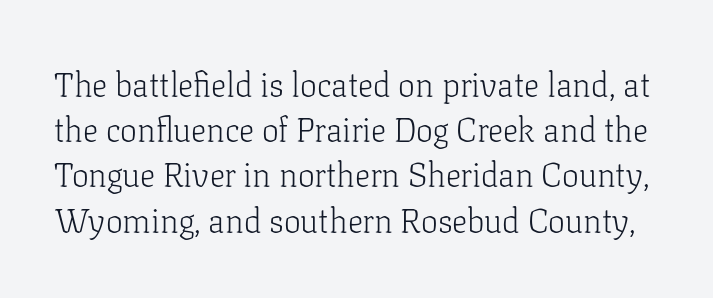
The image shows 34 px light serif type, upright; set normal line spacing (1.33x), normal letter spacing, not underlined; low stroke contrast and a medium x-height.
